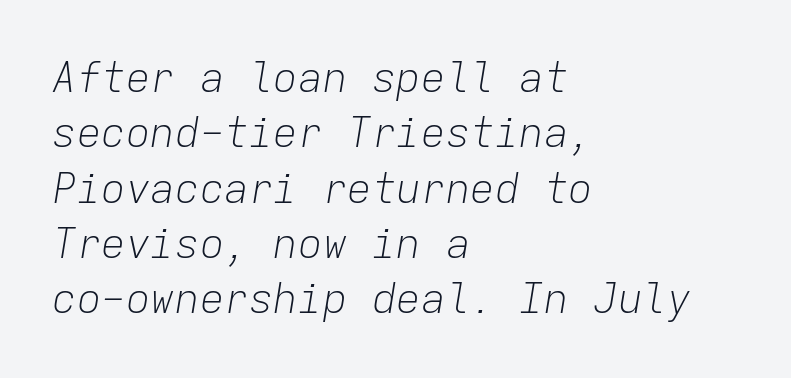
This sample uses an oblique cut, with every glyph tilted off the vertical. Spacing verdict: monospaced, one width for all characters. The area under the type is left untouched. The designer left line spacing at the default. Counters stay open thanks to moderate or lighter strokes.
